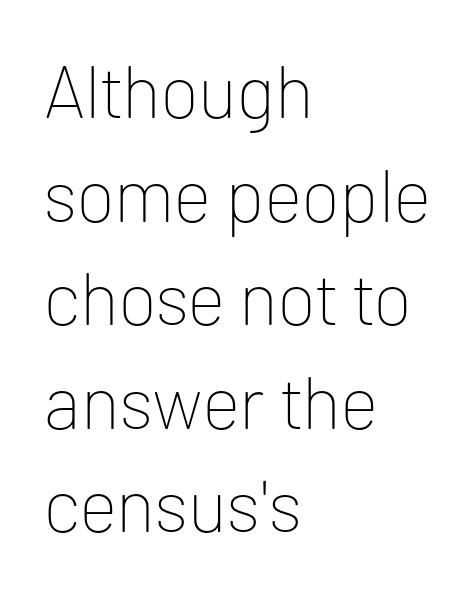
Q: Is the text bold? A: No.
Q: Is the text italic (slanted)? A: No, it is upright.
Q: Is the typeface a serif or a sans-serif typeface? A: Sans-serif.
Q: Is the text underlined? A: No.
Q: How is the paragraph aligned? A: Left-aligned.
Q: Is the spacing between letters normal or unusually wide? A: Normal.
Q: Is the spacing between lines tight, normal or loose? A: Normal.
Q: Width (condensed, normal, or wide)? A: Normal.
Q: Stroke contrast? A: Low.
Q: x-height? A: Medium.
Q: Monospaced? A: No.
